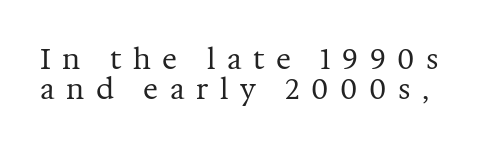
Substantial extra tracking has been applied to these lines. You could not count columns in this text — the font is proportionally spaced. The rendering shows small feet on the letterforms — a serif design. Plain, unruled lines of type.
